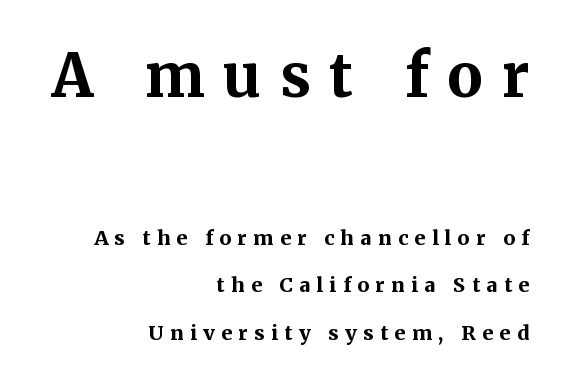
{"serif": "yes", "italic": "no", "bold": "yes", "weight": "bold", "width": "normal", "stroke_contrast": "medium", "x_height": "medium", "monospaced": "no", "underline": "no", "align": "right", "line_spacing": "loose", "line_spacing_ratio": 2.37, "letter_spacing": "wide", "letter_spacing_em": 0.32, "larger_block": "first", "size_ratio": 2.95, "glyph_px": 59}
